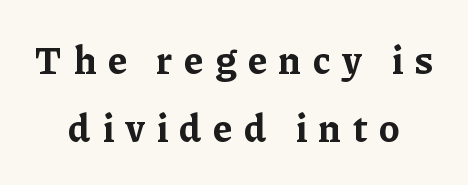
The image shows 38 px bold serif type, upright; set centered, line spacing 1.78x, unusually wide letter spacing (+0.3 em), not underlined; low stroke contrast and a medium x-height.
